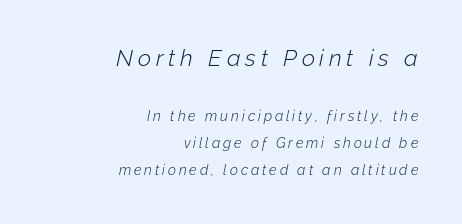
Q: Is the text bold? A: No.
Q: Is the text italic (slanted)? A: Yes, it leans right by about 12 degrees.
Q: Is the text underlined? A: No.
Q: How is the paragraph aligned? A: Right-aligned.
Q: Is the spacing between letters normal or unusually wide? A: Unusually wide.
Q: Is the spacing between lines tight, normal or loose? A: Loose.
Q: Which block of text is set in a larger size, the first (top) or the second (bottom)? A: The first (top) one.
